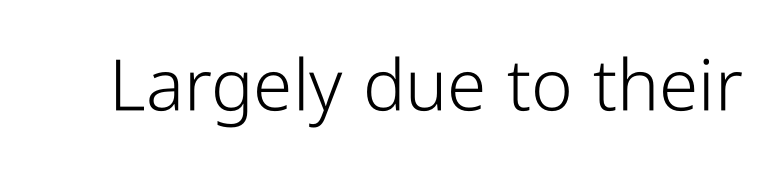
The image shows 71 px light, condensed sans-serif type, upright; set normal letter spacing, not underlined; low stroke contrast and a medium x-height.
